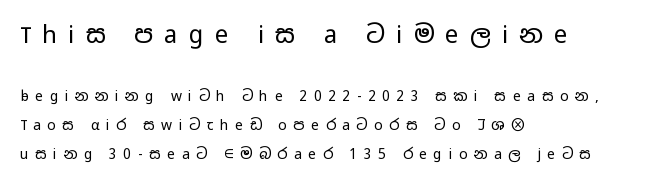
Q: Is the text bold? A: No.
Q: Is the text italic (slanted)? A: No, it is upright.
Q: Is the text underlined? A: No.
Q: How is the paragraph aligned? A: Left-aligned.
Q: Is the spacing between letters normal or unusually wide? A: Unusually wide.
Q: Is the spacing between lines tight, normal or loose? A: Loose.
Q: Which block of text is set in a larger size, the first (top) or the second (bottom)? A: The first (top) one.
